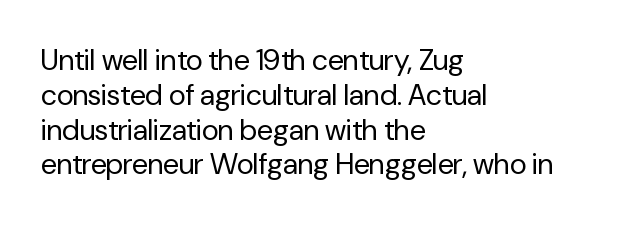
The image shows 29 px regular-weight sans-serif type, upright; set left-aligned, line spacing 1.2x, normal letter spacing, not underlined; low stroke contrast and a medium x-height.
